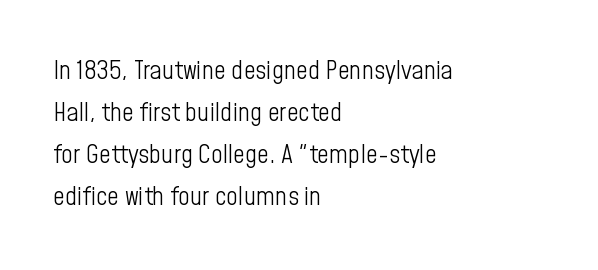
The image shows 26 px text type, upright; set left-aligned, normal line spacing (1.62x), normal letter spacing, not underlined.
